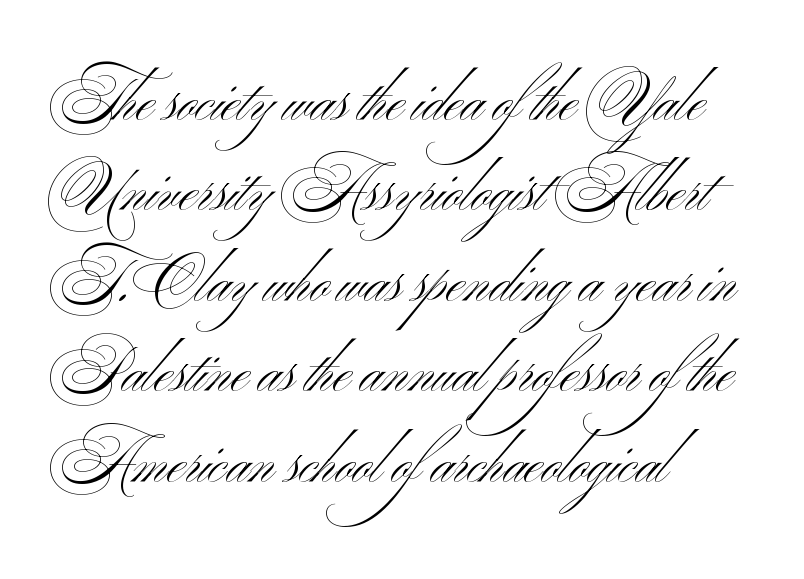
Q: Is the text bold? A: No.
Q: Is the text italic (slanted)? A: Yes.
Q: Is the typeface a serif or a sans-serif typeface? A: Sans-serif.
Q: Is the text underlined? A: No.
Q: How is the paragraph aligned? A: Left-aligned.
Q: Is the spacing between letters normal or unusually wide? A: Normal.
Q: Is the spacing between lines tight, normal or loose? A: Normal.
Q: Width (condensed, normal, or wide)? A: Wide.
Q: Stroke contrast? A: Medium.
Q: x-height? A: Small.
Q: Monospaced? A: No.
